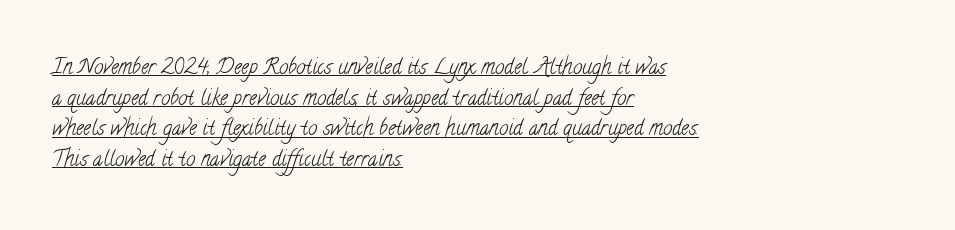
{"bold": "no", "underline": "yes", "align": "left", "line_spacing": "normal", "line_spacing_ratio": 1.46, "letter_spacing": "normal", "letter_spacing_em": 0.0, "glyph_px": 21}
